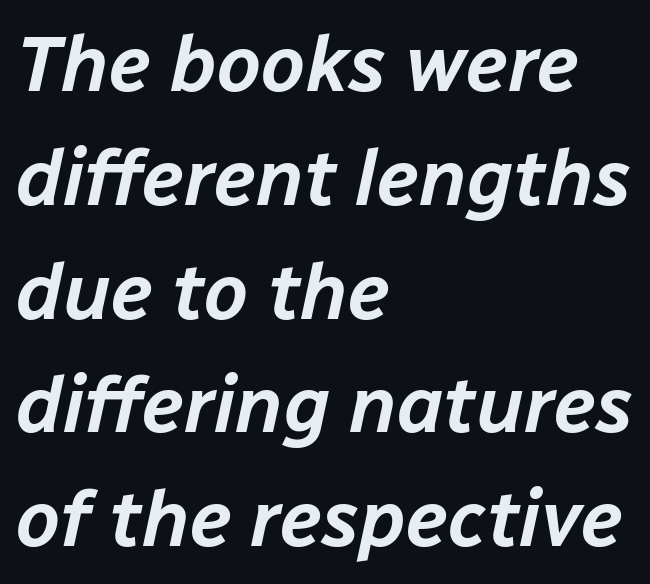
When letters slant like this, we call the style italic. Tracking here is standard; glyphs follow each other at the usual distance. The rendering anchors every line to the left-hand side. Character widths vary here, with narrow letters taking less room than wide ones.
